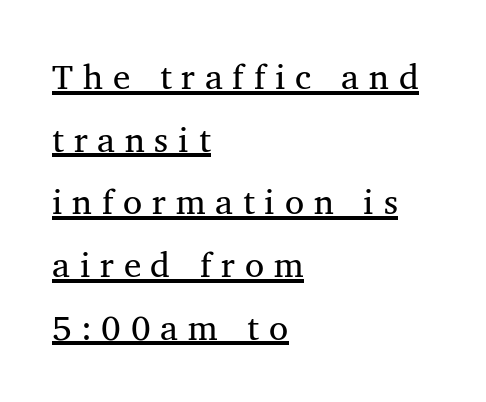
Q: Is the text bold? A: No.
Q: Is the typeface a serif or a sans-serif typeface? A: Serif.
Q: Is the text underlined? A: Yes.
Q: How is the paragraph aligned? A: Left-aligned.
Q: Is the spacing between letters normal or unusually wide? A: Unusually wide.
Q: Width (condensed, normal, or wide)? A: Normal.
Q: Stroke contrast? A: Medium.
Q: x-height? A: Medium.
Q: Monospaced? A: No.
